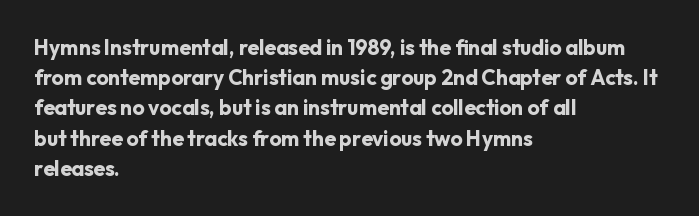
The image shows 21 px bold type, upright; set left-aligned, normal line spacing (1.44x), normal letter spacing, not underlined.
